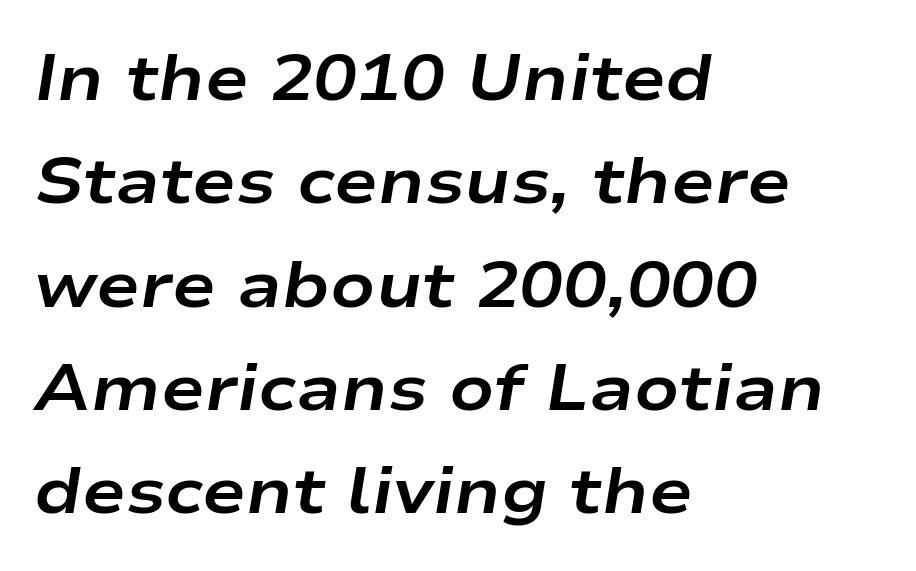
What stands out about the letter spacing? Nothing — it is the standard amount. Is there much room between lines? A standard amount, neither cramped nor airy. The rendering applies a slant to the glyphs. A clean baseline with only descenders dipping below it.
